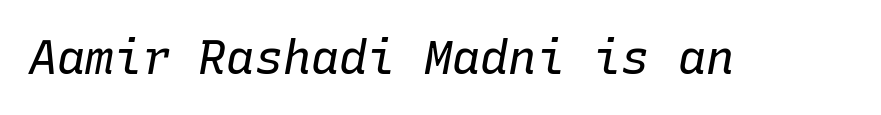
{"italic": "yes", "lean": "right", "slant_degrees": 10, "bold": "no", "weight": "regular", "width": "normal", "stroke_contrast": "low", "x_height": "medium", "monospaced": "yes", "underline": "no", "letter_spacing": "normal", "letter_spacing_em": 0.0, "glyph_px": 47}
